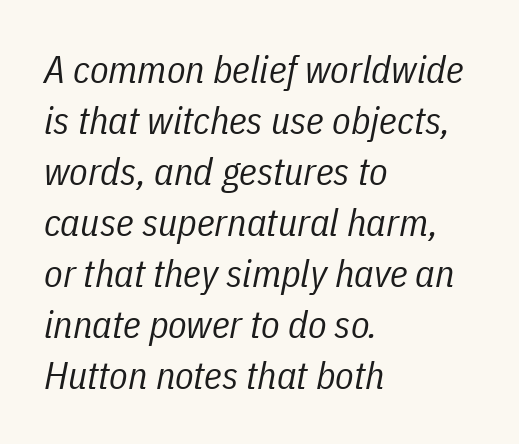
Q: Is the text bold? A: No.
Q: Is the text italic (slanted)? A: Yes, it leans right by about 11 degrees.
Q: Is the text underlined? A: No.
Q: How is the paragraph aligned? A: Left-aligned.
Q: Is the spacing between letters normal or unusually wide? A: Normal.
Q: Is the spacing between lines tight, normal or loose? A: Normal.
Q: Width (condensed, normal, or wide)? A: Condensed.
Q: Stroke contrast? A: Low.
Q: x-height? A: Medium.
Q: Monospaced? A: No.
